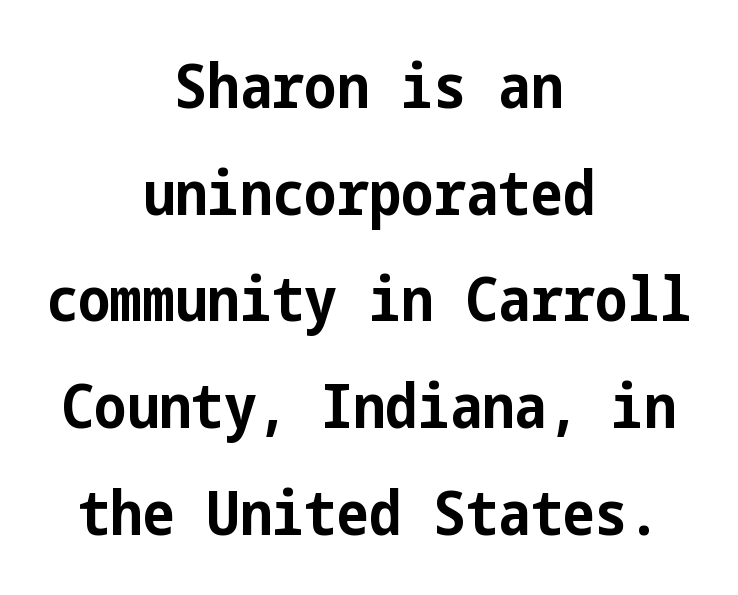
Q: Is the text bold? A: Yes.
Q: Is the text italic (slanted)? A: No, it is upright.
Q: Is the typeface a serif or a sans-serif typeface? A: Sans-serif.
Q: Is the text underlined? A: No.
Q: How is the paragraph aligned? A: Centered.
Q: Is the spacing between letters normal or unusually wide? A: Normal.
Q: Width (condensed, normal, or wide)? A: Condensed.
Q: Stroke contrast? A: Low.
Q: x-height? A: Medium.
